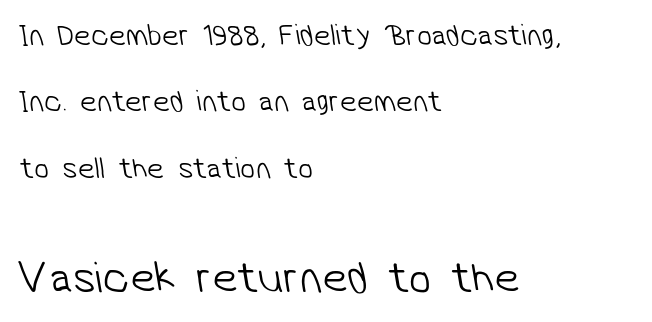
Q: Is the text bold? A: No.
Q: Is the typeface a serif or a sans-serif typeface? A: Sans-serif.
Q: Is the text underlined? A: No.
Q: How is the paragraph aligned? A: Left-aligned.
Q: Is the spacing between letters normal or unusually wide? A: Normal.
Q: Is the spacing between lines tight, normal or loose? A: Loose.
Q: Which block of text is set in a larger size, the first (top) or the second (bottom)? A: The second (bottom) one.
Q: Width (condensed, normal, or wide)? A: Normal.
Q: Stroke contrast? A: Low.
Q: x-height? A: Medium.
Q: Monospaced? A: No.
